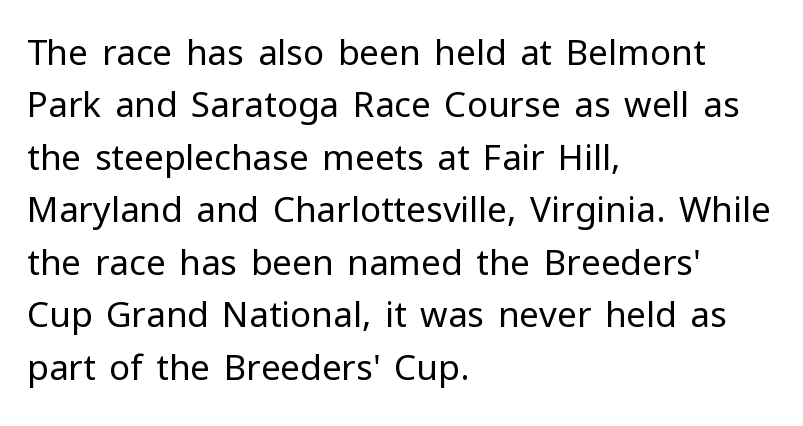
{"serif": "no", "italic": "no", "bold": "no", "weight": "regular", "width": "normal", "stroke_contrast": "low", "x_height": "medium", "monospaced": "no", "underline": "no", "align": "left", "line_spacing": "normal", "line_spacing_ratio": 1.5, "letter_spacing": "normal", "letter_spacing_em": 0.0, "glyph_px": 35}
